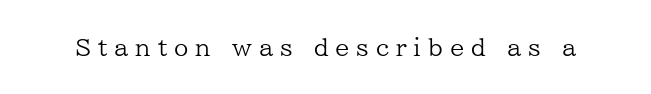
Upright lettering throughout. The type is letterspaced generously, with wide tracking. The font sits on the lighter half of the weight spectrum, regular included. The glyphs are unaccompanied by any horizontal stroke below them.
